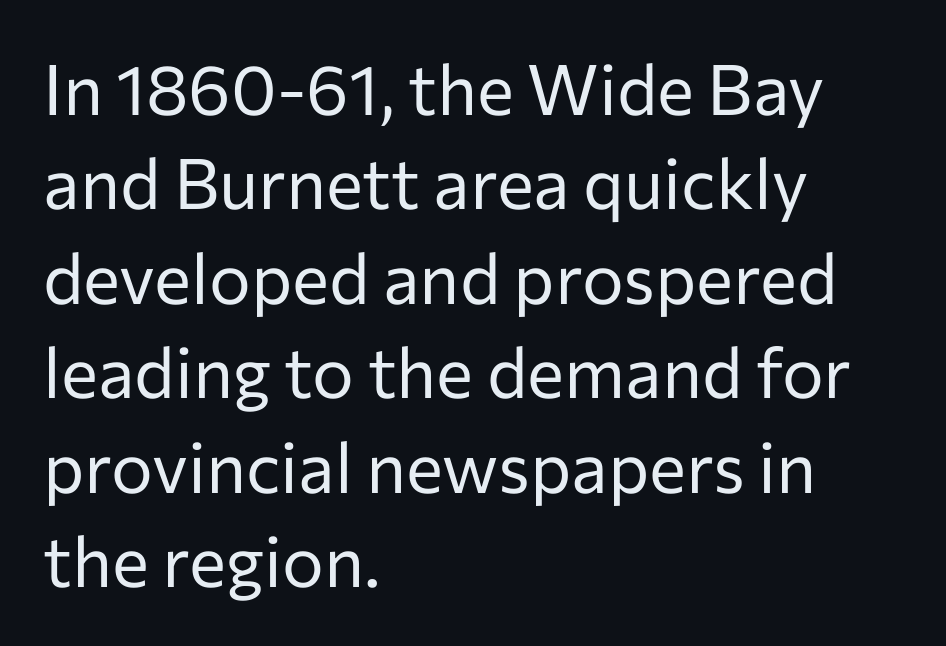
The image shows 70 px regular-weight sans-serif type, upright; set left-aligned, normal line spacing (1.35x), normal letter spacing, not underlined; low stroke contrast and a medium x-height.
